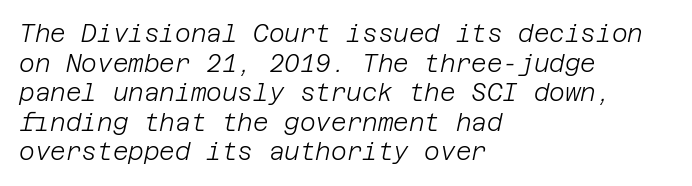
Q: Is the text bold? A: No.
Q: Is the text italic (slanted)? A: Yes, it leans right by about 12 degrees.
Q: Is the text underlined? A: No.
Q: How is the paragraph aligned? A: Left-aligned.
Q: Is the spacing between letters normal or unusually wide? A: Normal.
